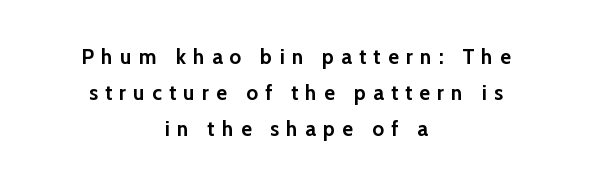
Tracking here is generous; glyphs stand well apart from one another. The words here are not underlined. If you folded the block vertically in half, each line would mirror itself in length. You'd pick this weight for a headline — it's a proper bold.
